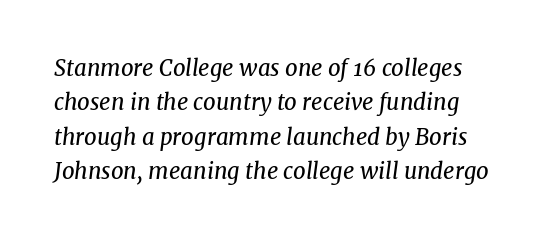
The glyphs are unaccompanied by any horizontal stroke below them. Default kerning and tracking; the words read as compact shapes. Compared with typical paragraphs, the rows here are spaced about the same. The whole block is typeset with a tilt. Stroke mass is kept to a normal reading level or below.
